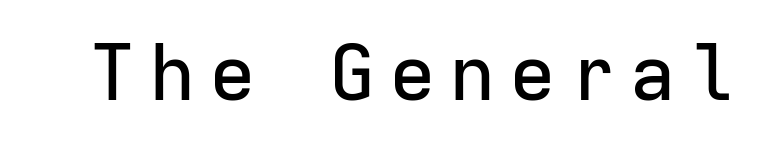
The image shows 78 px sans-serif type, upright, monospaced; set not underlined; low stroke contrast and a medium x-height.
